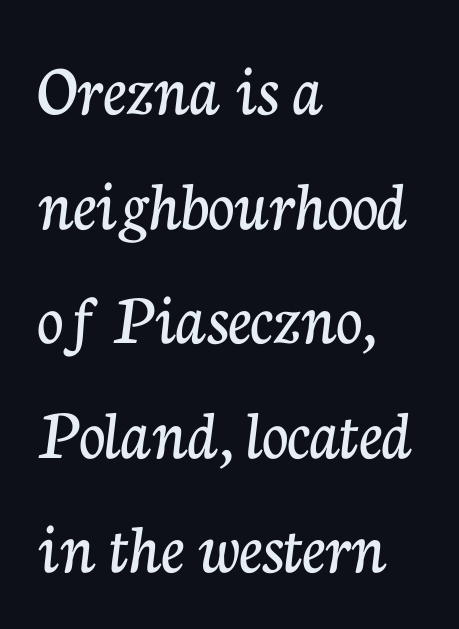
Q: Is the text italic (slanted)? A: Yes.
Q: Is the typeface a serif or a sans-serif typeface? A: Serif.
Q: Is the text underlined? A: No.
Q: How is the paragraph aligned? A: Left-aligned.
Q: Is the spacing between letters normal or unusually wide? A: Normal.
Q: Is the spacing between lines tight, normal or loose? A: Normal.
Q: Width (condensed, normal, or wide)? A: Normal.
Q: Stroke contrast? A: Low.
Q: x-height? A: Medium.
Q: Monospaced? A: No.
